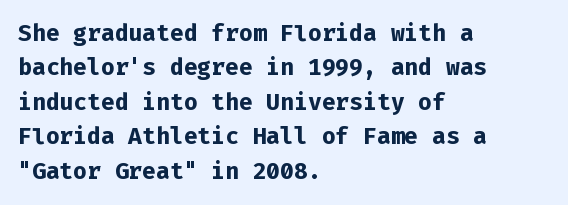
The image shows 23 px bold type, upright; set left-aligned, normal line spacing (1.5x), normal letter spacing, not underlined.
